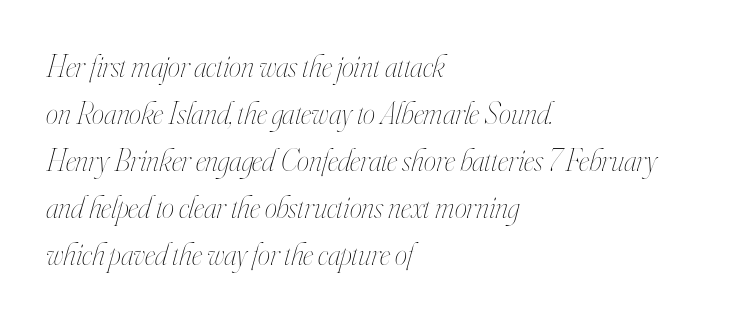
Q: Is the text bold? A: No.
Q: Is the text italic (slanted)? A: Yes, it leans right by about 16 degrees.
Q: Is the text underlined? A: No.
Q: How is the paragraph aligned? A: Left-aligned.
Q: Is the spacing between letters normal or unusually wide? A: Normal.
Q: Is the spacing between lines tight, normal or loose? A: Normal.
Q: Width (condensed, normal, or wide)? A: Condensed.
Q: Stroke contrast? A: High.
Q: x-height? A: Small.
Q: Monospaced? A: No.
